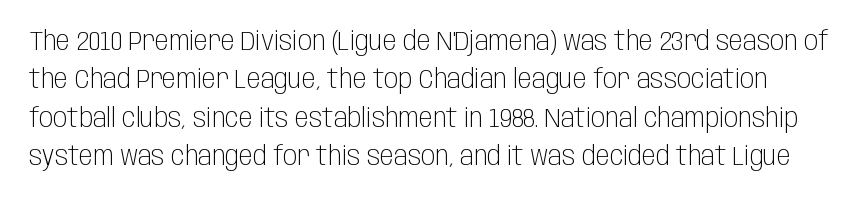
{"italic": "no", "bold": "no", "underline": "no", "line_spacing": "normal", "line_spacing_ratio": 1.48, "letter_spacing": "normal", "letter_spacing_em": 0.0, "glyph_px": 26}
